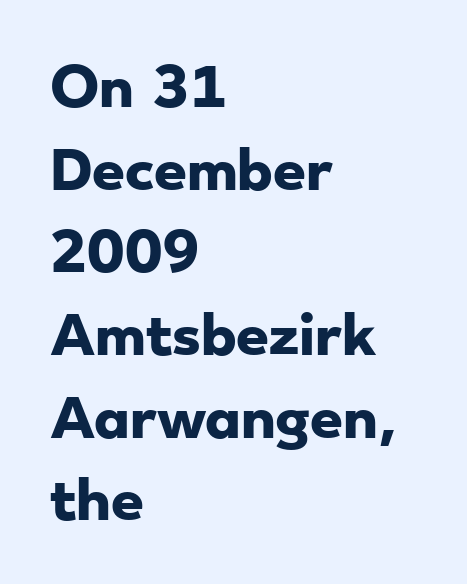
Q: Is the text bold? A: Yes.
Q: Is the typeface a serif or a sans-serif typeface? A: Sans-serif.
Q: Is the text underlined? A: No.
Q: How is the paragraph aligned? A: Left-aligned.
Q: Is the spacing between letters normal or unusually wide? A: Normal.
Q: Is the spacing between lines tight, normal or loose? A: Normal.
Q: Width (condensed, normal, or wide)? A: Wide.
Q: Stroke contrast? A: Low.
Q: x-height? A: Small.
Q: Monospaced? A: No.
